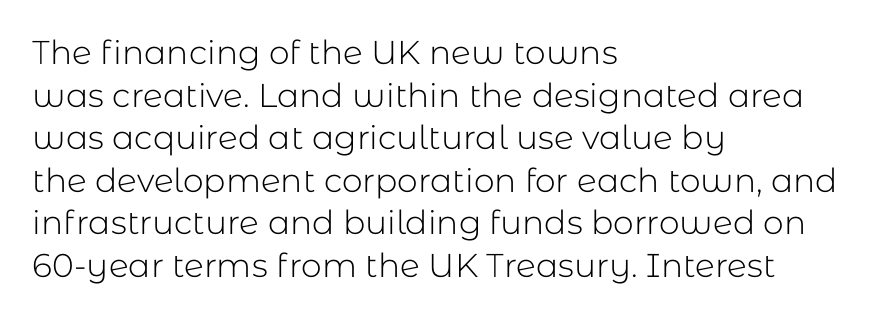
Q: Is the text bold? A: No.
Q: Is the text italic (slanted)? A: No, it is upright.
Q: Is the typeface a serif or a sans-serif typeface? A: Sans-serif.
Q: Is the text underlined? A: No.
Q: How is the paragraph aligned? A: Left-aligned.
Q: Is the spacing between letters normal or unusually wide? A: Normal.
Q: Is the spacing between lines tight, normal or loose? A: Normal.
Q: Width (condensed, normal, or wide)? A: Normal.
Q: Stroke contrast? A: Low.
Q: x-height? A: Medium.
Q: Monospaced? A: No.
